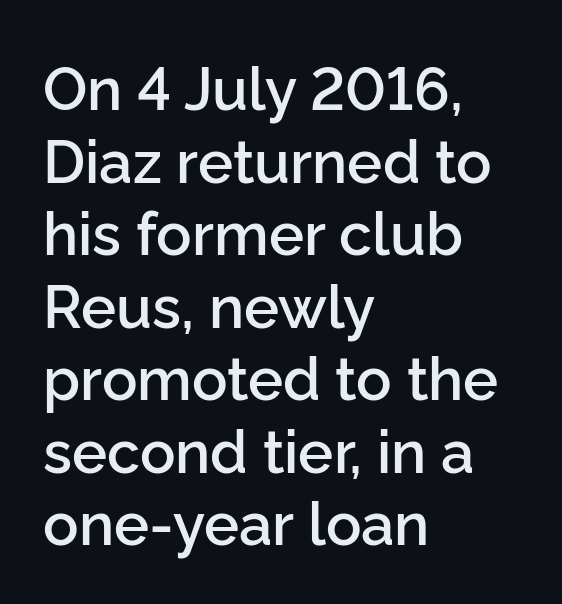
The image shows 59 px semibold sans-serif type, upright; set left-aligned, line spacing 1.23x, normal letter spacing, not underlined; low stroke contrast and a medium x-height.
